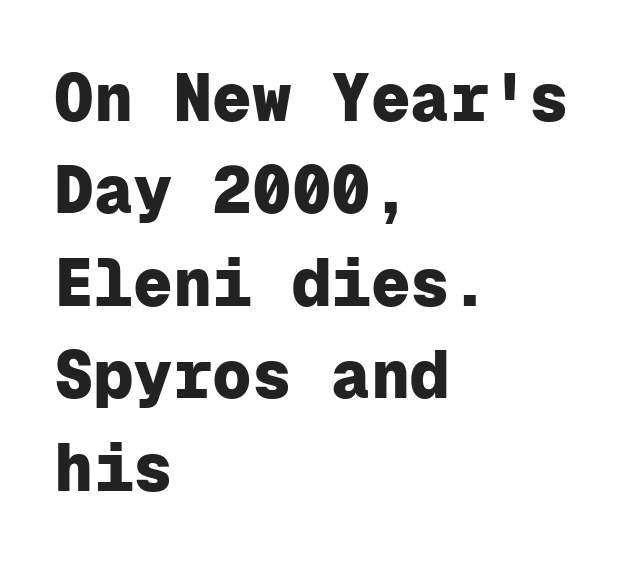
The lines sit at an ordinary, default distance from one another. Type style note: lacks serifs. The ragged edge is on the right, which tells us the setting is flush left. Observe the ordinary spacing: letters are neighbours, not strangers. Is there any slant? The stems are plumb. A full-strength bold gives these letters their thick strokes.
